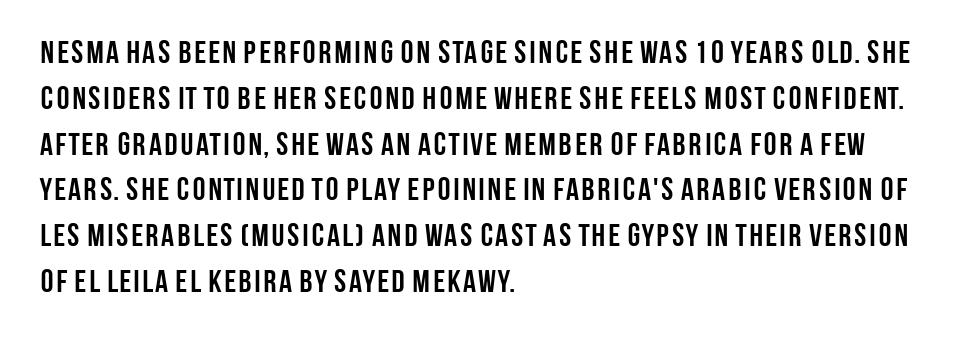
{"serif": "no", "italic": "no", "bold": "yes", "weight": "semibold", "width": "condensed", "stroke_contrast": "low", "x_height": "large", "monospaced": "no", "underline": "no", "align": "left", "line_spacing": "normal", "line_spacing_ratio": 1.43, "letter_spacing": "normal", "letter_spacing_em": 0.0, "glyph_px": 32}
